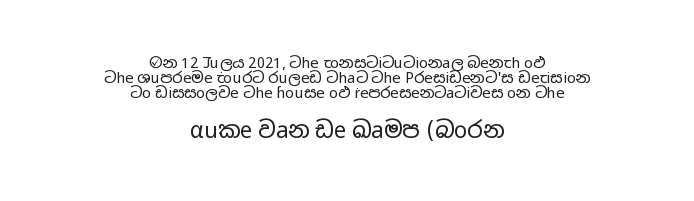
{"italic": "no", "bold": "no", "underline": "no", "align": "center", "line_spacing": "tight", "line_spacing_ratio": 1.0, "letter_spacing": "normal", "letter_spacing_em": 0.0, "larger_block": "second", "size_ratio": 1.47, "glyph_px": 22}
